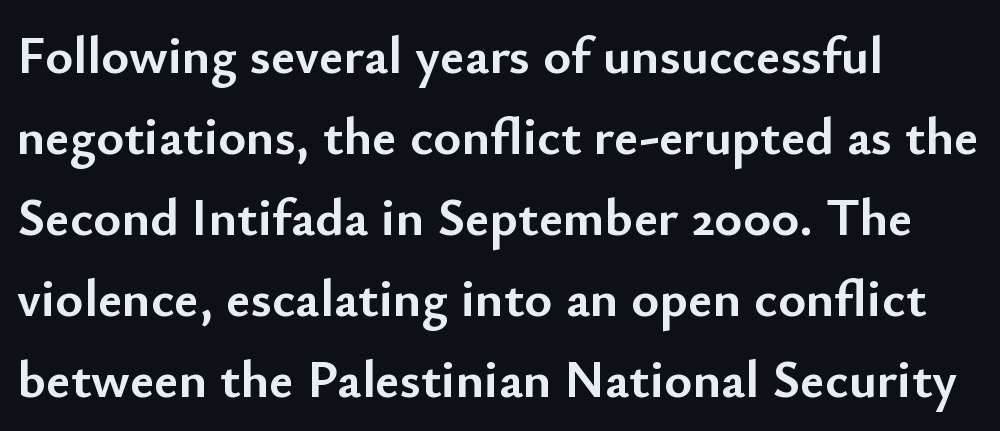
The image shows 53 px semibold sans-serif type, upright; set left-aligned, normal line spacing (1.53x), normal letter spacing, not underlined; low stroke contrast and a small x-height.
